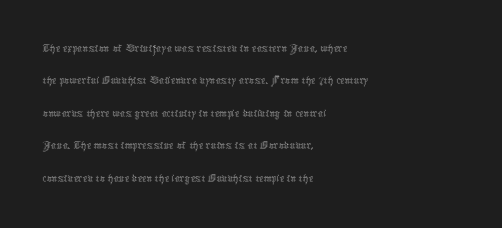
Line spacing here is normal. Nobody touched the tracking dial on this one. Quick note: underline off. Designer's note — italics off, roman on. The lines are quadded left.
